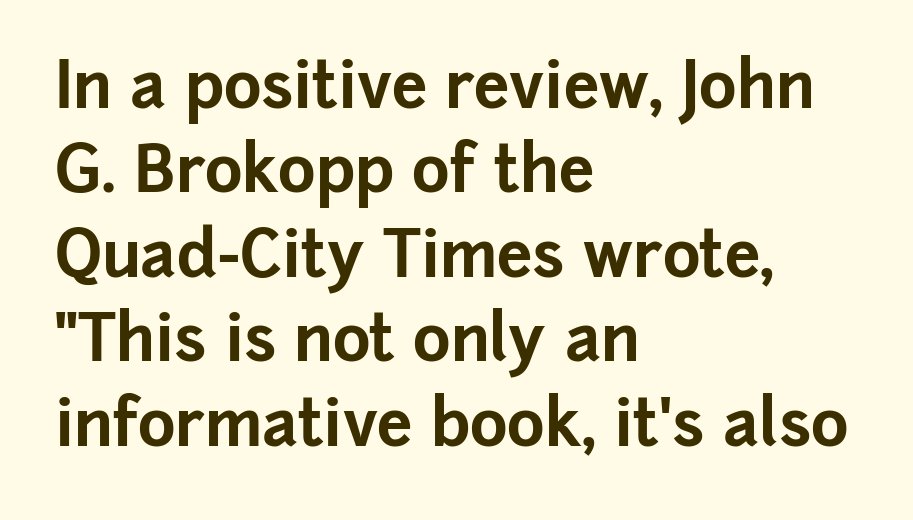
Q: Is the text bold? A: Yes.
Q: Is the text italic (slanted)? A: No, it is upright.
Q: Is the typeface a serif or a sans-serif typeface? A: Sans-serif.
Q: Is the text underlined? A: No.
Q: How is the paragraph aligned? A: Left-aligned.
Q: Is the spacing between letters normal or unusually wide? A: Normal.
Q: Is the spacing between lines tight, normal or loose? A: Normal.
Q: Width (condensed, normal, or wide)? A: Normal.
Q: Stroke contrast? A: Low.
Q: x-height? A: Medium.
Q: Monospaced? A: No.
